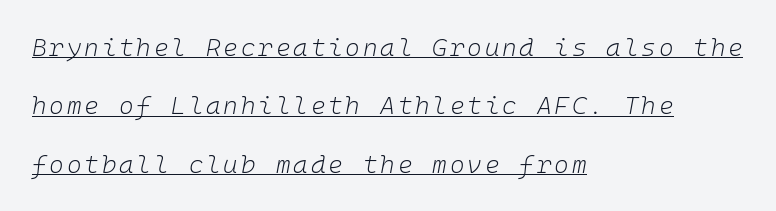
{"italic": "yes", "lean": "right", "slant_degrees": 10, "bold": "no", "underline": "yes", "align": "left", "line_spacing": "loose", "line_spacing_ratio": 2.34, "glyph_px": 25}
